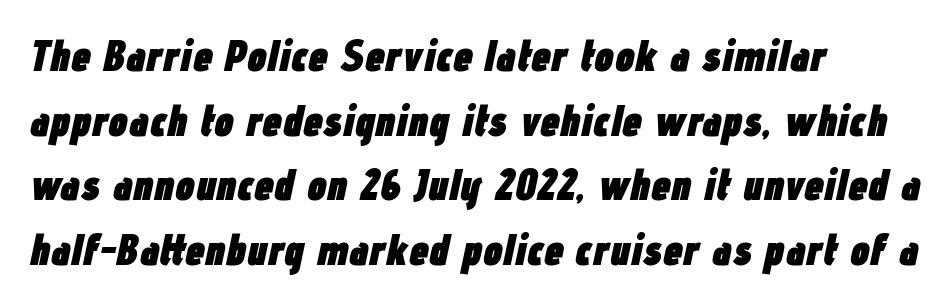
Q: Is the text bold? A: Yes.
Q: Is the text italic (slanted)? A: Yes, it leans right by about 12 degrees.
Q: Is the text underlined? A: No.
Q: How is the paragraph aligned? A: Left-aligned.
Q: Is the spacing between letters normal or unusually wide? A: Normal.
Q: Is the spacing between lines tight, normal or loose? A: Normal.
Q: Width (condensed, normal, or wide)? A: Condensed.
Q: Stroke contrast? A: Low.
Q: x-height? A: Medium.
Q: Monospaced? A: No.
